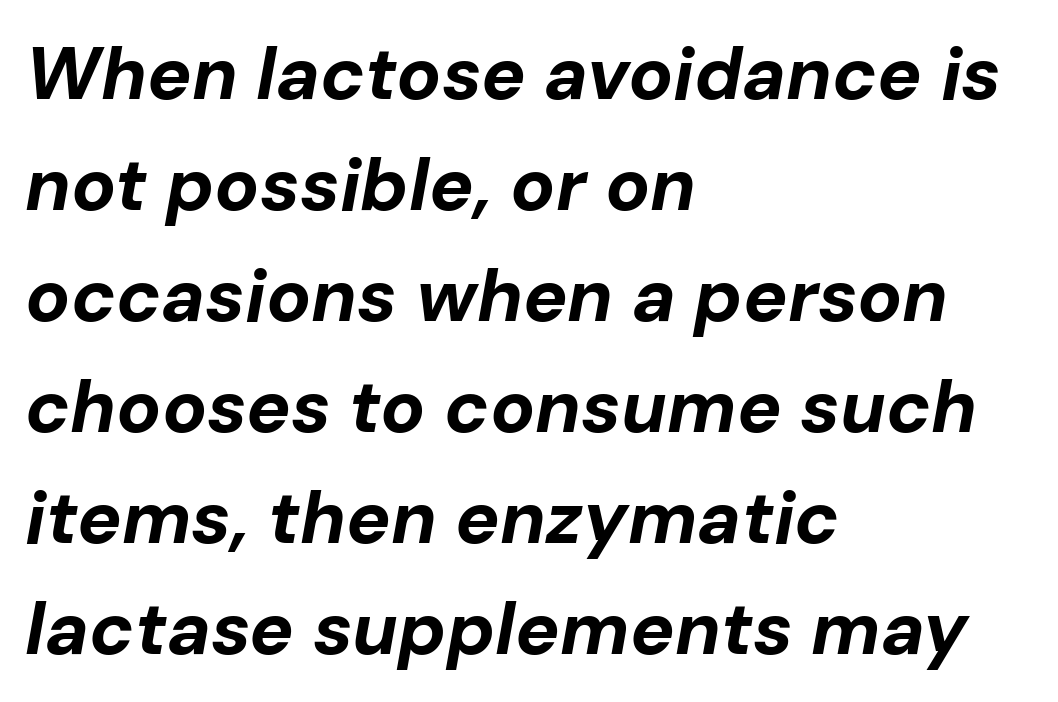
The image shows 74 px bold type, italic (leaning right); set left-aligned, normal line spacing (1.5x), normal letter spacing, not underlined; low stroke contrast and a medium x-height.
